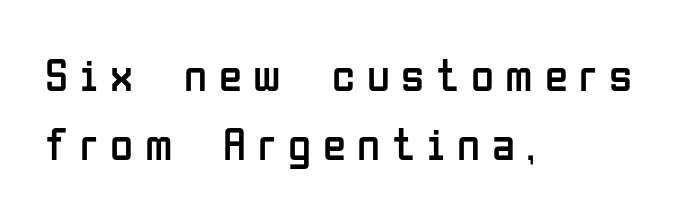
Q: Is the text bold? A: No.
Q: Is the text italic (slanted)? A: No, it is upright.
Q: Is the typeface a serif or a sans-serif typeface? A: Sans-serif.
Q: Is the text underlined? A: No.
Q: How is the paragraph aligned? A: Left-aligned.
Q: Is the spacing between letters normal or unusually wide? A: Unusually wide.
Q: Is the spacing between lines tight, normal or loose? A: Normal.
Q: Width (condensed, normal, or wide)? A: Condensed.
Q: Stroke contrast? A: Low.
Q: x-height? A: Medium.
Q: Monospaced? A: No.
